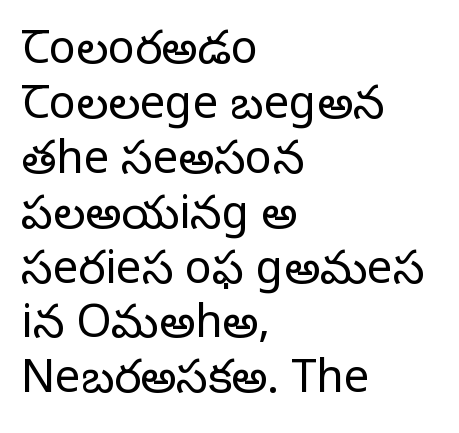
You could not count columns in this text — the font is proportionally spaced. Note: serifs present on the glyphs. Characters remain perfectly vertical along every line. Here the glyphs are tracked normally, forming tight word shapes. Is the block centered? No — it sits flush against the left margin. The foot of each line stays bare and open.
